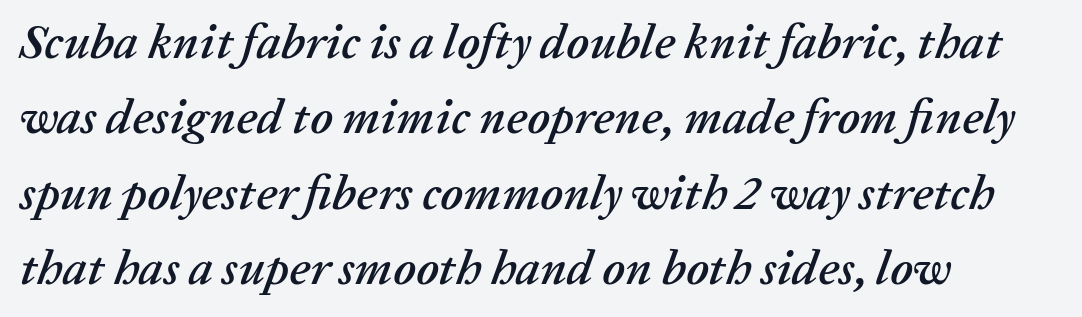
Q: Is the text italic (slanted)? A: Yes, it leans right by about 20 degrees.
Q: Is the text underlined? A: No.
Q: How is the paragraph aligned? A: Left-aligned.
Q: Is the spacing between letters normal or unusually wide? A: Normal.
Q: Is the spacing between lines tight, normal or loose? A: Normal.
Q: Width (condensed, normal, or wide)? A: Normal.
Q: Stroke contrast? A: Low.
Q: x-height? A: Medium.
Q: Monospaced? A: No.
